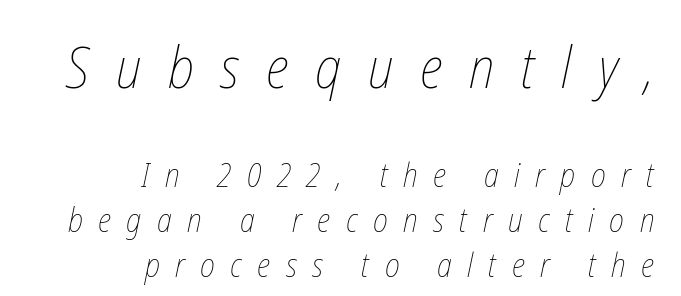
The image shows 57 px thin, condensed type; set right-aligned, normal line spacing (1.37x), unusually wide letter spacing (+0.47 em), not underlined; the first (top) block is 1.73x larger; low stroke contrast and a medium x-height.
